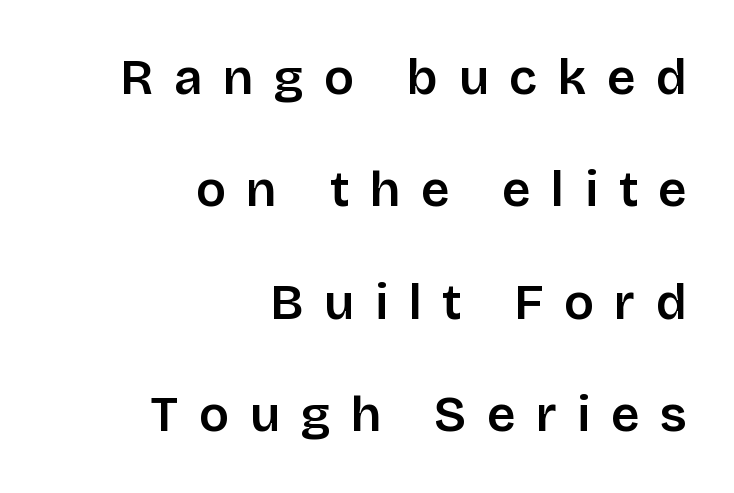
The image shows 50 px sans-serif type, upright; set right-aligned, loose line spacing (2.25x), unusually wide letter spacing (+0.41 em), not underlined; low stroke contrast and a large x-height.
